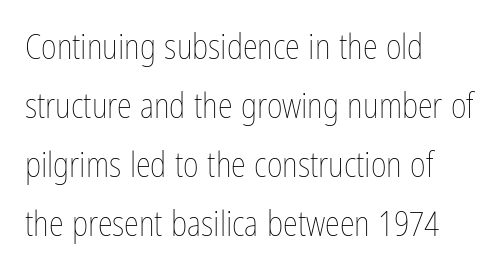
Q: Is the text bold? A: No.
Q: Is the text italic (slanted)? A: No, it is upright.
Q: Is the text underlined? A: No.
Q: How is the paragraph aligned? A: Left-aligned.
Q: Is the spacing between letters normal or unusually wide? A: Normal.
Q: Width (condensed, normal, or wide)? A: Condensed.
Q: Stroke contrast? A: Low.
Q: x-height? A: Medium.
Q: Monospaced? A: No.
